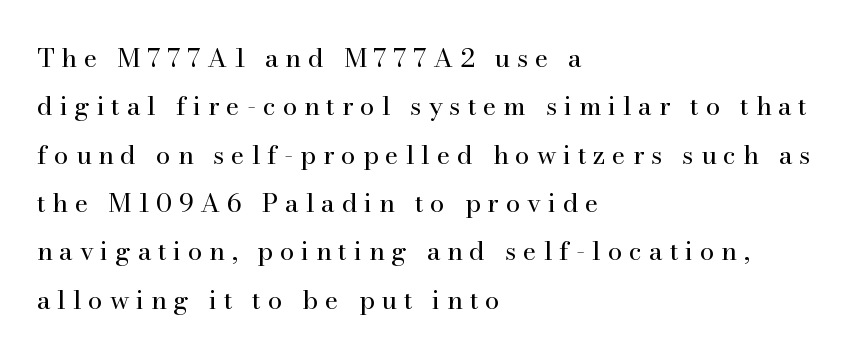
The image shows 26 px text type, upright; set left-aligned, line spacing 1.86x, unusually wide letter spacing (+0.26 em), not underlined.
